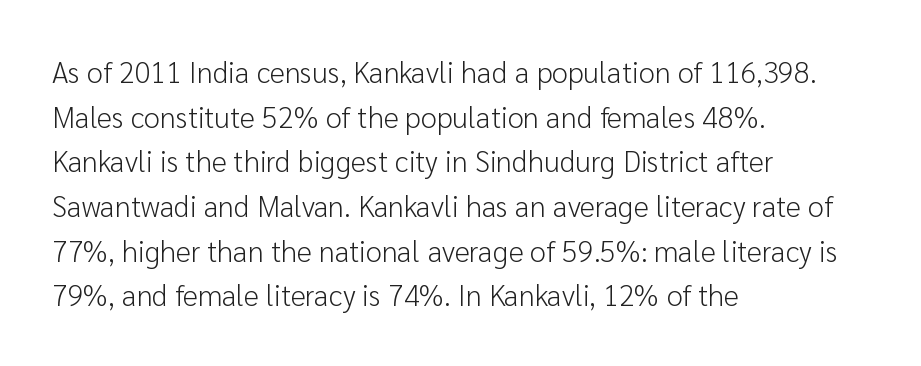
The image shows 29 px light sans-serif type, upright; set left-aligned, normal line spacing (1.54x), normal letter spacing, not underlined; low stroke contrast and a medium x-height.
